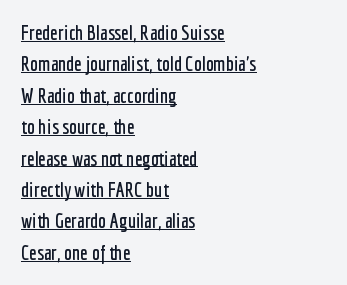
Interline gaps are of average width in this sample. The rag falls on the right side of this text block. Is the letter spacing exaggerated? No — it looks like the ordinary default. Every stem runs plumb, perpendicular to the baseline. This is underlined copy, the kind a proofreader might mark for attention.
